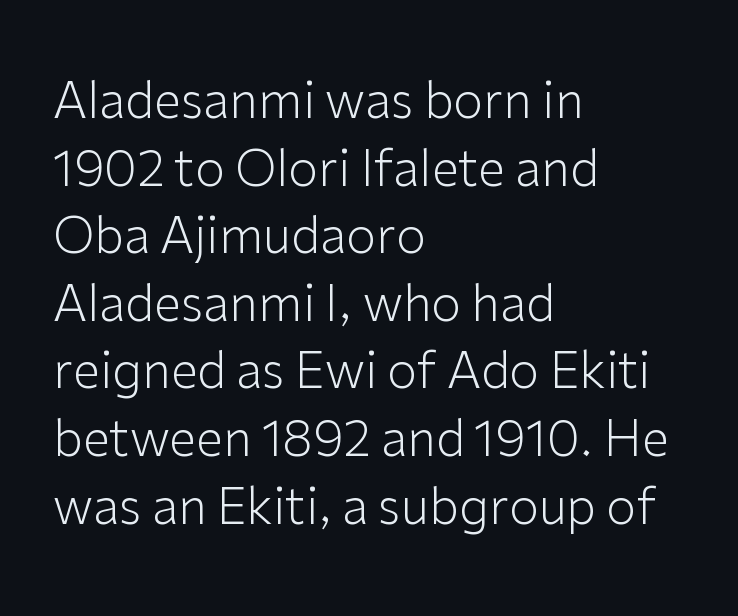
The image shows 49 px light sans-serif type, upright; set left-aligned, normal line spacing (1.38x), normal letter spacing, not underlined; low stroke contrast and a medium x-height.
